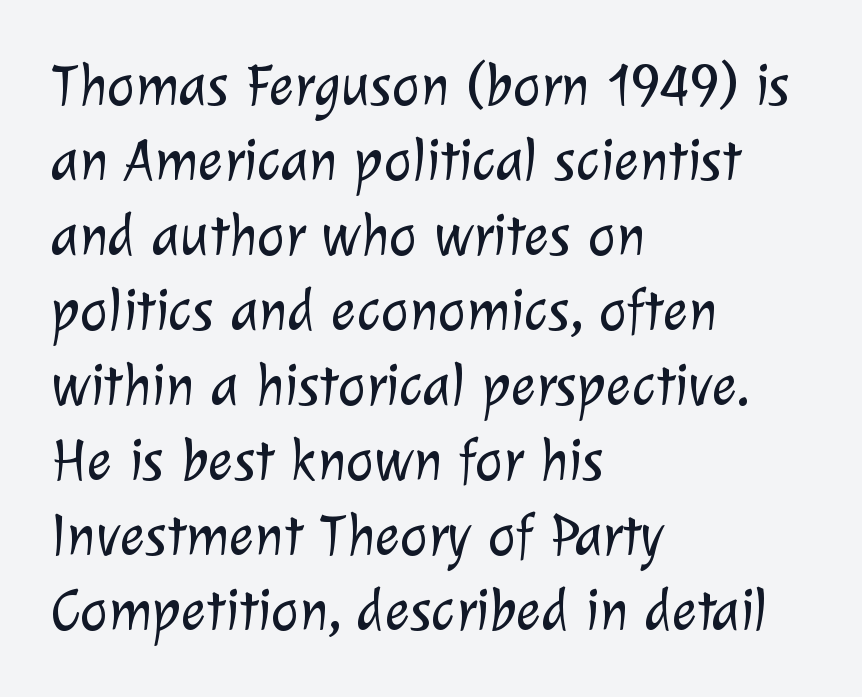
The image shows 59 px light sans-serif type; set left-aligned, normal line spacing (1.27x), normal letter spacing, not underlined; low stroke contrast and a medium x-height.
